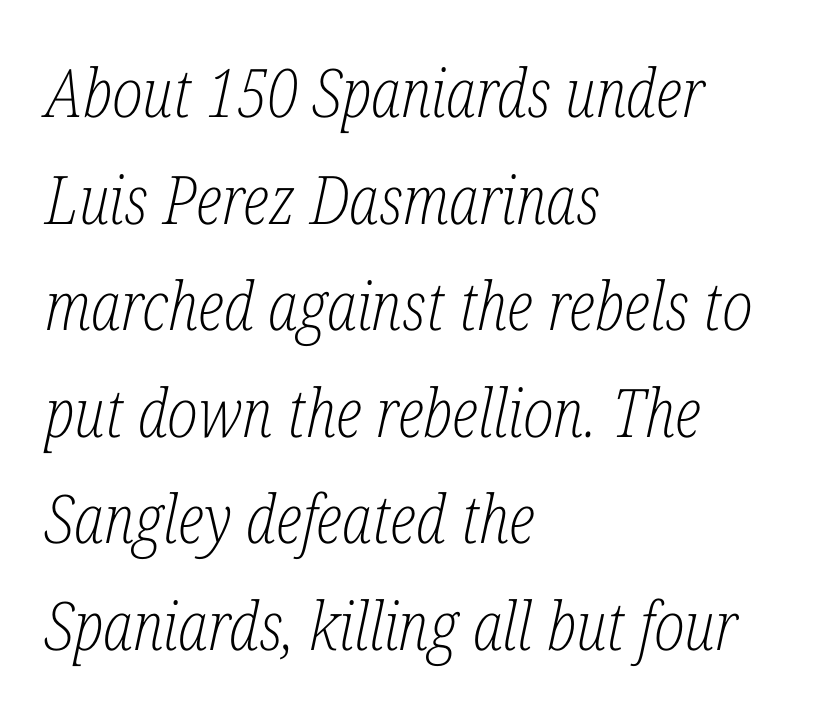
{"serif": "yes", "italic": "yes", "lean": "right", "slant_degrees": 12, "bold": "no", "weight": "light", "width": "condensed", "stroke_contrast": "low", "x_height": "medium", "monospaced": "no", "underline": "no", "align": "left", "line_spacing": "normal", "line_spacing_ratio": 1.59, "letter_spacing": "normal", "letter_spacing_em": 0.0, "glyph_px": 67}
